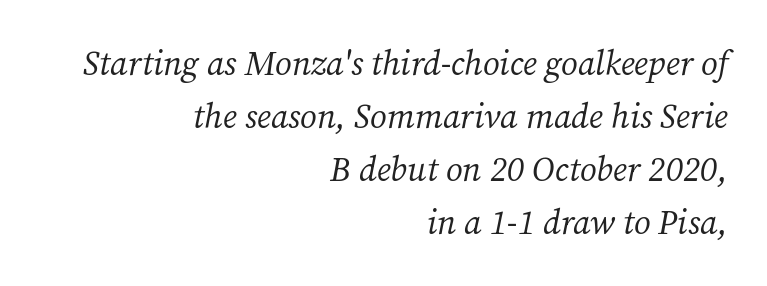
This rendering employs a face with finishing strokes, i.e., a serif. Compared with ordinary roman type, these characters are visibly tilted. Each new line begins a customary step beneath the previous one. Here the designer chose a conventional face with non-uniform glyph widths.
